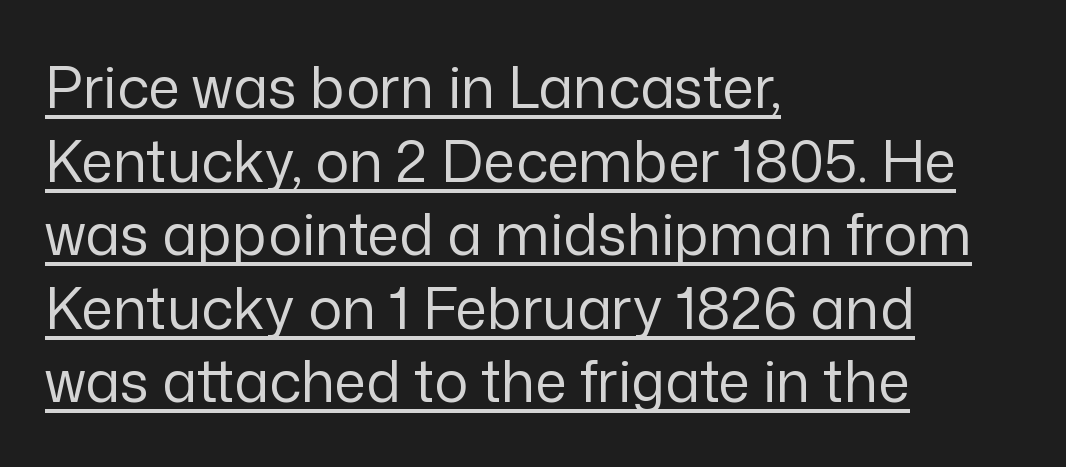
Q: Is the text bold? A: No.
Q: Is the text italic (slanted)? A: No, it is upright.
Q: Is the typeface a serif or a sans-serif typeface? A: Sans-serif.
Q: Is the text underlined? A: Yes.
Q: How is the paragraph aligned? A: Left-aligned.
Q: Is the spacing between letters normal or unusually wide? A: Normal.
Q: Is the spacing between lines tight, normal or loose? A: Normal.
Q: Width (condensed, normal, or wide)? A: Normal.
Q: Stroke contrast? A: Low.
Q: x-height? A: Medium.
Q: Monospaced? A: No.
